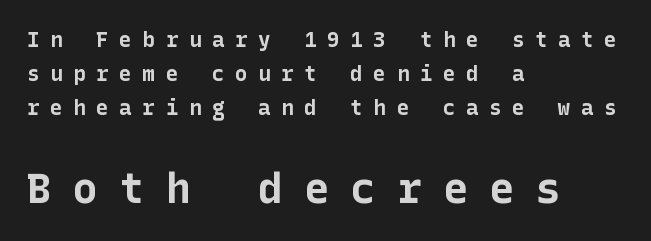
{"serif": "no", "italic": "no", "bold": "yes", "weight": "bold", "width": "normal", "stroke_contrast": "low", "x_height": "medium", "underline": "no", "align": "left", "line_spacing": "normal", "line_spacing_ratio": 1.62, "letter_spacing": "wide", "letter_spacing_em": 0.5, "larger_block": "second", "size_ratio": 2.0, "glyph_px": 42}
